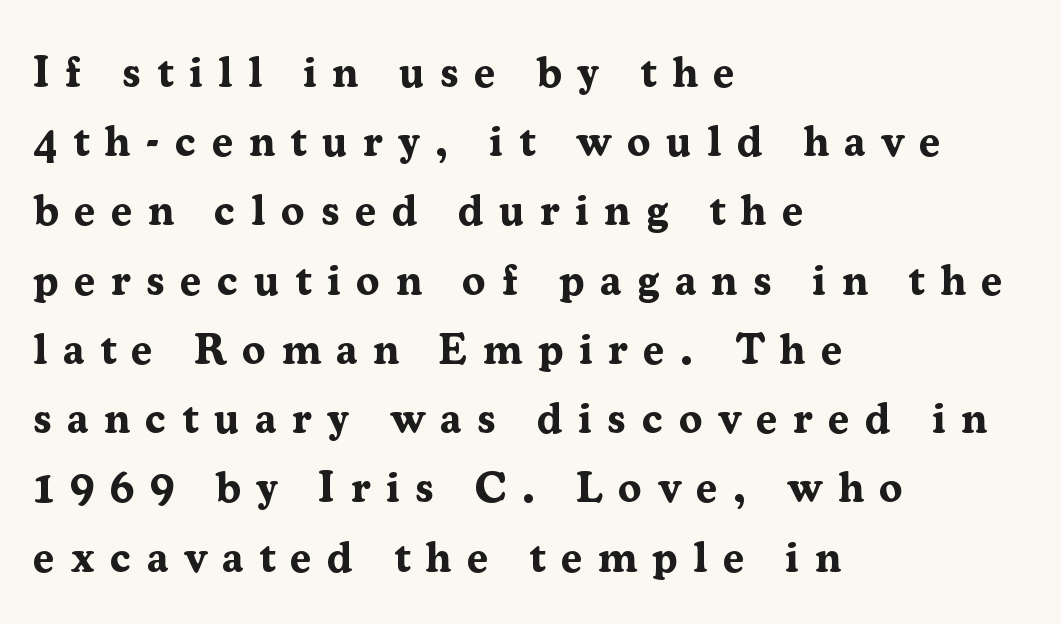
The image shows 43 px bold serif type, upright; set left-aligned, normal line spacing (1.61x), unusually wide letter spacing (+0.36 em), not underlined; medium stroke contrast and a medium x-height.
